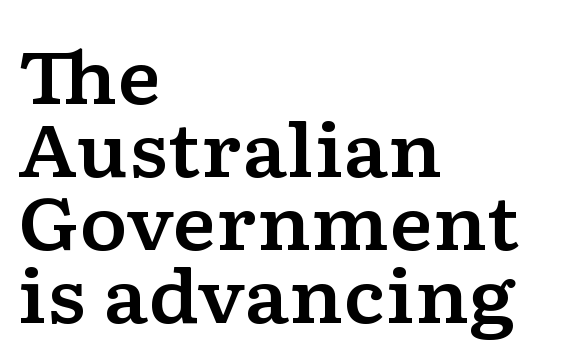
The image shows 73 px wide serif type, upright; set left-aligned, tight line spacing (1.0x), normal letter spacing, not underlined; low stroke contrast and a medium x-height.
